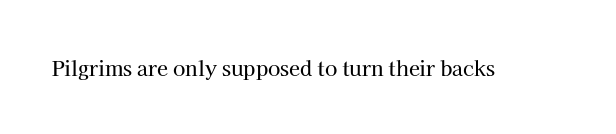
The image shows 20 px text type, upright; set normal letter spacing, not underlined.
